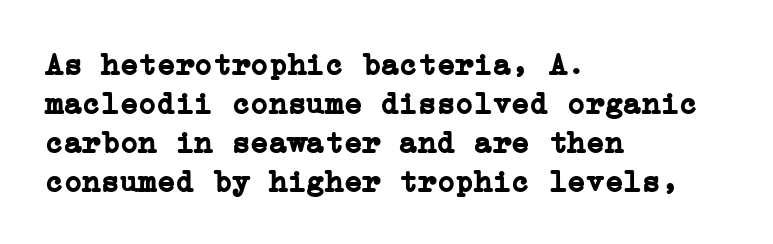
The image shows 31 px semibold serif type, upright; set left-aligned, normal line spacing (1.26x), normal letter spacing, not underlined; low stroke contrast and a medium x-height.
